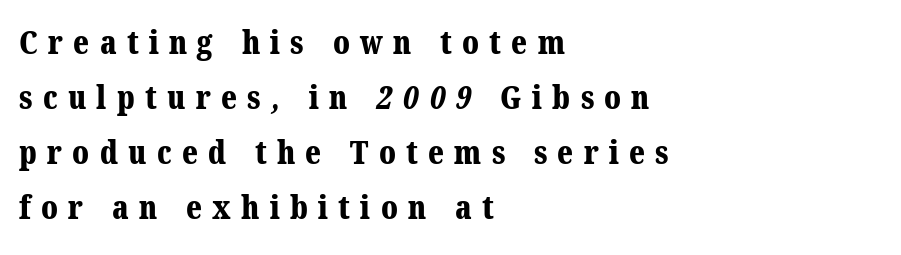
{"serif": "yes", "bold": "yes", "weight": "bold", "width": "normal", "stroke_contrast": "medium", "x_height": "medium", "monospaced": "no", "underline": "no", "align": "left", "line_spacing_ratio": 1.72, "letter_spacing": "wide", "letter_spacing_em": 0.32, "glyph_px": 32}
